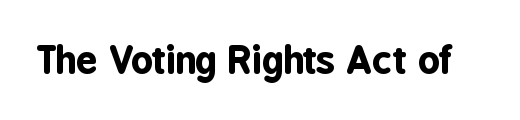
The image shows 38 px bold, condensed sans-serif type, upright; set normal letter spacing, not underlined; low stroke contrast and a medium x-height.
